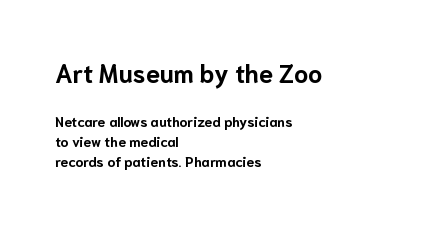
{"italic": "no", "bold": "yes", "underline": "no", "align": "left", "line_spacing": "normal", "line_spacing_ratio": 1.43, "letter_spacing": "normal", "letter_spacing_em": 0.0, "larger_block": "first", "size_ratio": 1.79, "glyph_px": 25}
